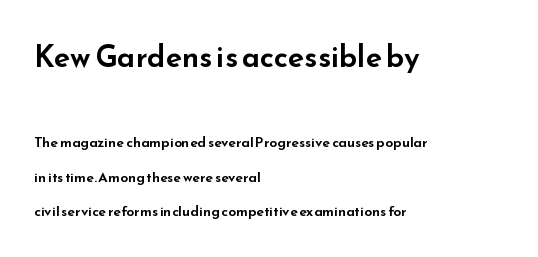
The image shows 30 px wide sans-serif type, upright; set left-aligned, loose line spacing (2.45x), normal letter spacing, not underlined; the first (top) block is 2.14x larger; low stroke contrast and a small x-height.
